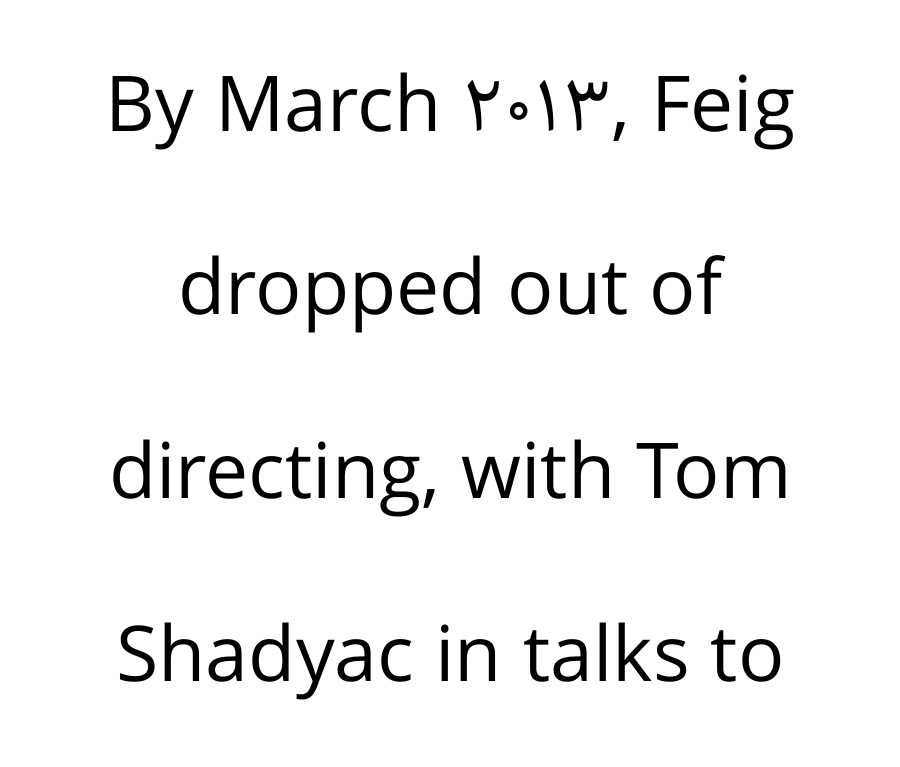
The image shows 77 px regular-weight sans-serif type, upright; set centered, loose line spacing (2.38x), normal letter spacing, not underlined; low stroke contrast and a medium x-height.
